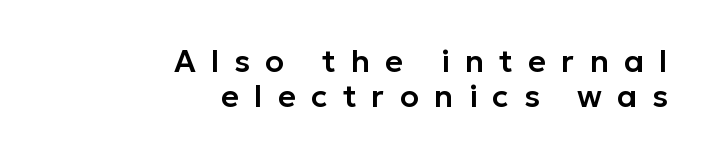
{"serif": "no", "italic": "no", "width": "normal", "stroke_contrast": "low", "x_height": "medium", "monospaced": "no", "underline": "no", "align": "right", "line_spacing": "tight", "line_spacing_ratio": 1.14, "letter_spacing": "wide", "letter_spacing_em": 0.49, "glyph_px": 31}
